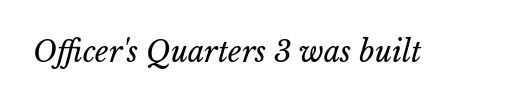
Q: Is the text bold? A: No.
Q: Is the text italic (slanted)? A: Yes, it leans right by about 15 degrees.
Q: Is the text underlined? A: No.
Q: Is the spacing between letters normal or unusually wide? A: Normal.
Q: Width (condensed, normal, or wide)? A: Normal.
Q: Stroke contrast? A: Low.
Q: x-height? A: Medium.
Q: Monospaced? A: No.
